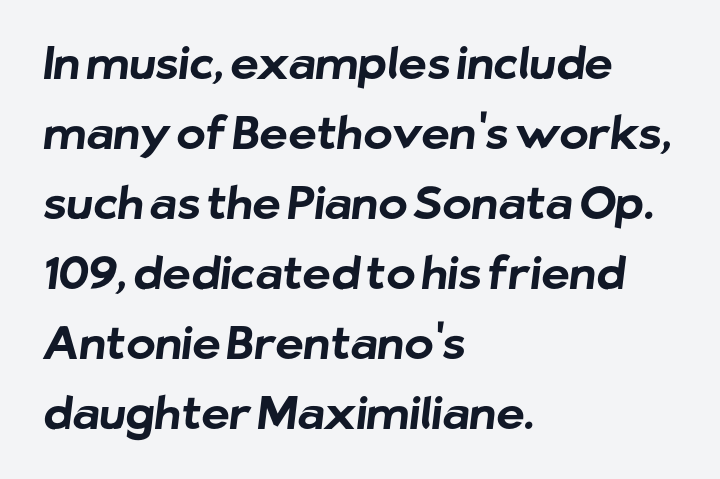
The image shows 44 px bold sans-serif type; set left-aligned, normal line spacing (1.59x), normal letter spacing, not underlined; low stroke contrast and a medium x-height.
